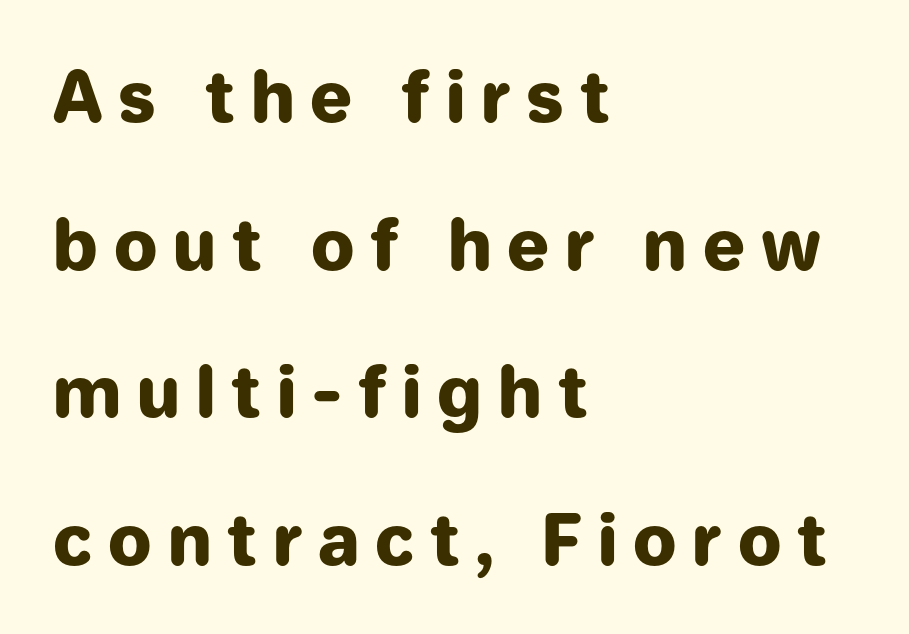
Do the letters lean? They stand straight. The strip under each line holds only bare page. Stroke terminals: plain, sans-serif. Compared with a centered layout, this one pins lines to the left instead.
